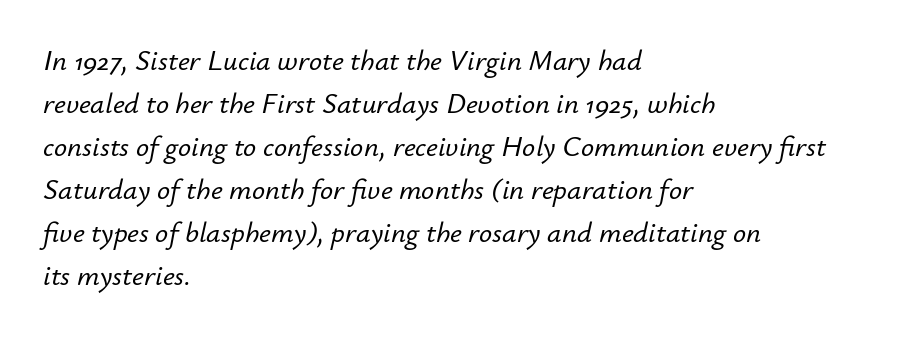
This sample keeps an unexceptional amount of space between lines. This rendering uses left alignment, leaving the right contour irregular. Lines of text with bare space underneath. Italic? Definitely — the glyphs are oblique.
